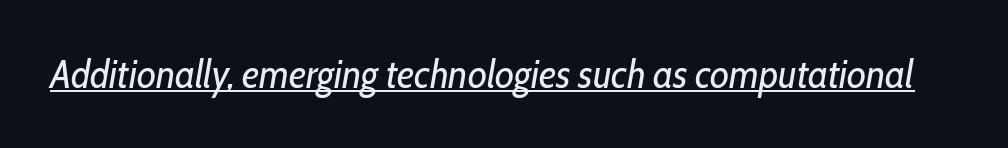
The image shows 39 px regular-weight, condensed type, italic (leaning right); set normal letter spacing, underlined; low stroke contrast and a medium x-height.
